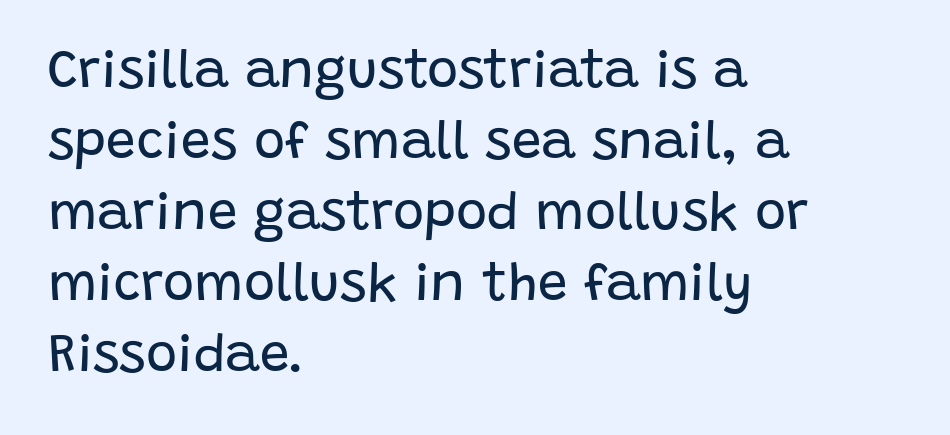
Q: Is the text bold? A: No.
Q: Is the text italic (slanted)? A: No, it is upright.
Q: Is the typeface a serif or a sans-serif typeface? A: Sans-serif.
Q: Is the text underlined? A: No.
Q: How is the paragraph aligned? A: Left-aligned.
Q: Is the spacing between letters normal or unusually wide? A: Normal.
Q: Is the spacing between lines tight, normal or loose? A: Normal.
Q: Width (condensed, normal, or wide)? A: Normal.
Q: Stroke contrast? A: Low.
Q: x-height? A: Large.
Q: Monospaced? A: No.
